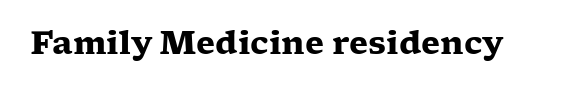
The image shows 31 px heavy, wide serif type, upright; set normal letter spacing, not underlined; low stroke contrast and a medium x-height.
